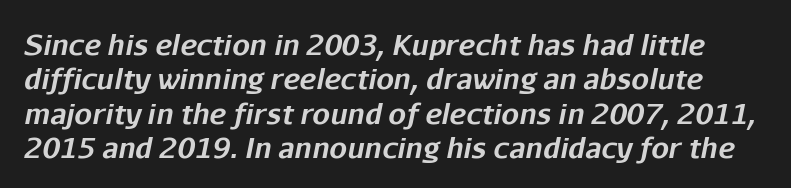
Inter-character spacing is left at the font's built-in metrics. Letters rest on an invisible, unmarked baseline. Stroke thickness is high; the sample reads as a true bold. Think of a printed novel: that variable character pitch is what you see here.
